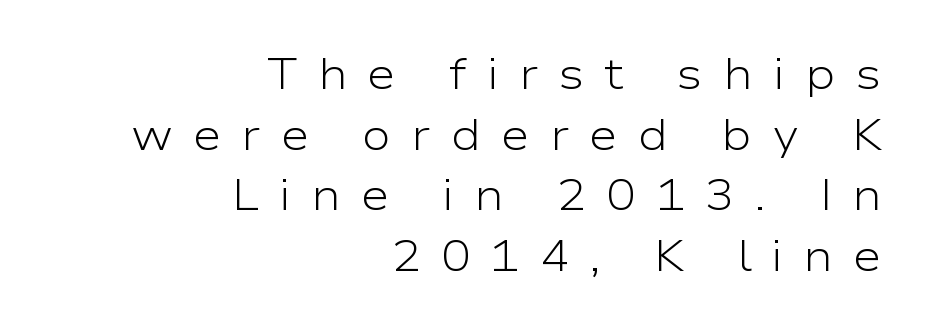
Regarding leading, the lines here are spaced in the standard way. The gaps between neighbouring characters are conspicuously large. Words float on clear page, feet unadorned. The letters advance in unequal steps, a hallmark of proportional type. A light-to-regular cut is what we see here.
